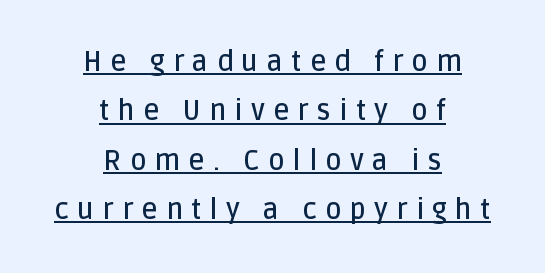
{"serif": "no", "italic": "no", "bold": "semi", "weight": "semibold", "width": "normal", "stroke_contrast": "low", "x_height": "large", "monospaced": "no", "underline": "yes", "align": "center", "line_spacing_ratio": 1.76, "letter_spacing": "wide", "letter_spacing_em": 0.29, "glyph_px": 28}
